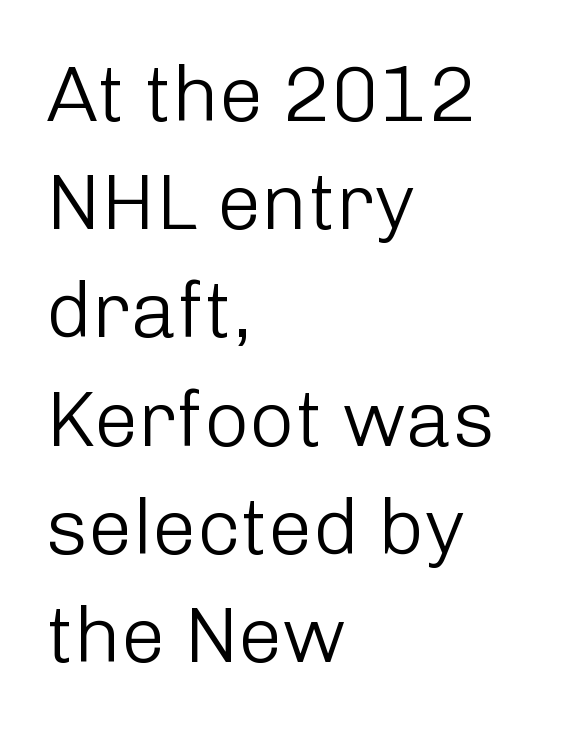
{"serif": "no", "italic": "no", "bold": "no", "weight": "light", "width": "normal", "stroke_contrast": "low", "x_height": "medium", "monospaced": "no", "underline": "no", "align": "left", "line_spacing": "normal", "line_spacing_ratio": 1.37, "letter_spacing": "normal", "letter_spacing_em": 0.0, "glyph_px": 79}
